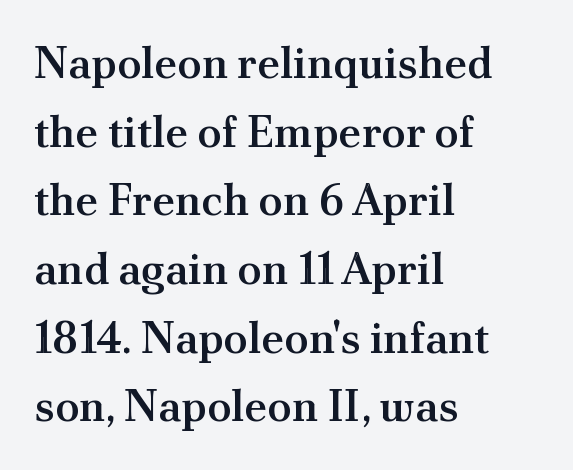
The image shows 44 px semibold serif type, upright; set left-aligned, normal line spacing (1.56x), normal letter spacing, not underlined; medium stroke contrast and a small x-height.
